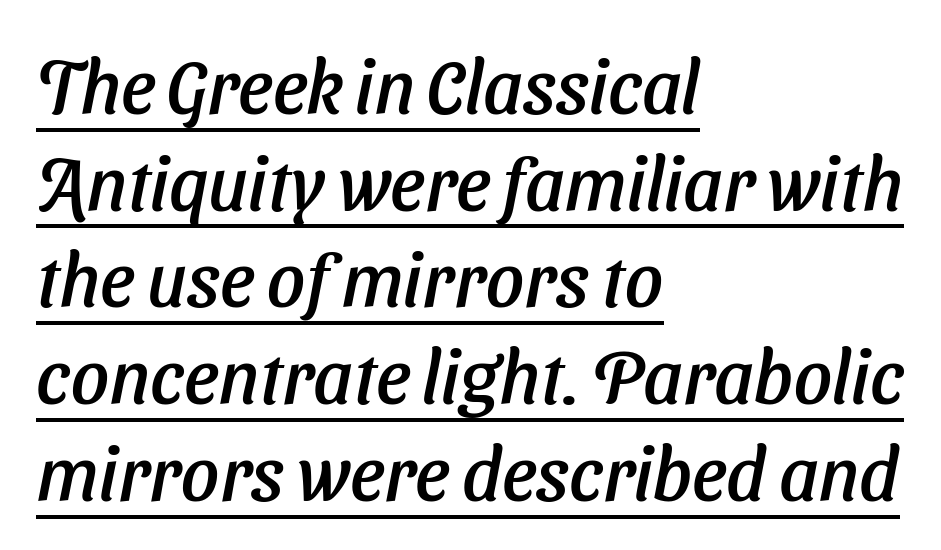
Layout note: lines flush left. Honestly, the underline is the first thing you notice here. Baseline-to-baseline distance is the conventional proportion of letter height. Italic: yes, the glyphs are oblique. Honestly, the letter spacing is just normal — you wouldn't notice it.
